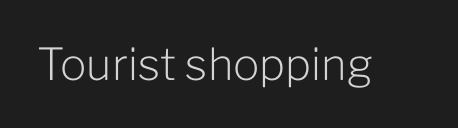
The image shows 44 px light sans-serif type, upright; set normal letter spacing, not underlined; low stroke contrast and a medium x-height.
